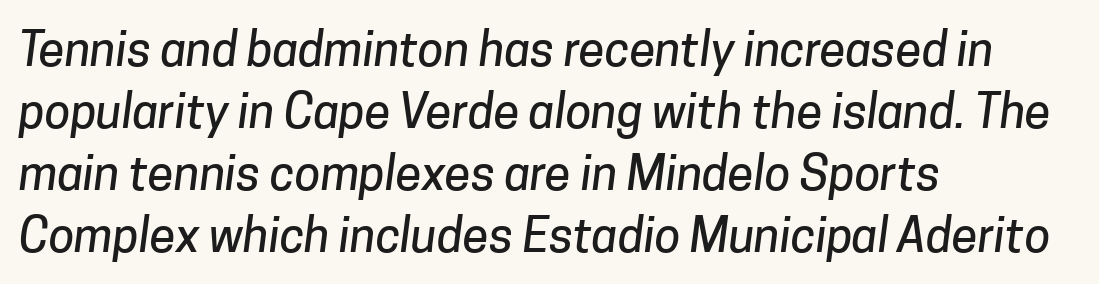
Nothing sits at the stroke ends, so this counts as sans-serif. The foot of each line stays bare and open. One-word summary of the alignment: left. The passage shown stacks its lines at a standard gap. Think of a printed novel: that variable character pitch is what you see here.
